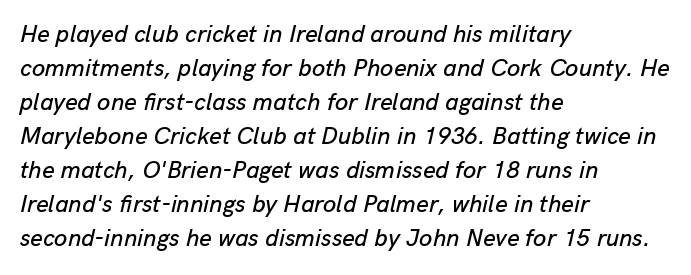
{"italic": "yes", "lean": "right", "slant_degrees": 13, "underline": "no", "align": "left", "line_spacing": "normal", "line_spacing_ratio": 1.42, "letter_spacing": "normal", "letter_spacing_em": 0.0, "glyph_px": 24}
